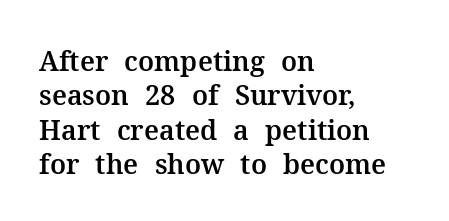
Q: Is the text italic (slanted)? A: No, it is upright.
Q: Is the text underlined? A: No.
Q: How is the paragraph aligned? A: Left-aligned.
Q: Is the spacing between letters normal or unusually wide? A: Normal.
Q: Is the spacing between lines tight, normal or loose? A: Normal.
